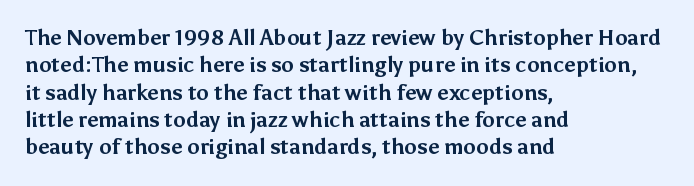
Q: Is the text bold? A: Yes.
Q: Is the text italic (slanted)? A: No, it is upright.
Q: Is the text underlined? A: No.
Q: How is the paragraph aligned? A: Left-aligned.
Q: Is the spacing between letters normal or unusually wide? A: Normal.
Q: Is the spacing between lines tight, normal or loose? A: Normal.
